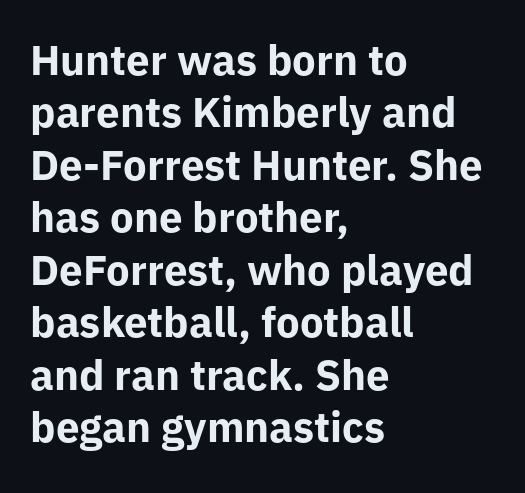
Q: Is the text bold? A: Yes.
Q: Is the text italic (slanted)? A: No, it is upright.
Q: Is the typeface a serif or a sans-serif typeface? A: Sans-serif.
Q: Is the text underlined? A: No.
Q: How is the paragraph aligned? A: Left-aligned.
Q: Is the spacing between letters normal or unusually wide? A: Normal.
Q: Is the spacing between lines tight, normal or loose? A: Normal.
Q: Width (condensed, normal, or wide)? A: Normal.
Q: Stroke contrast? A: Low.
Q: x-height? A: Medium.
Q: Monospaced? A: No.
